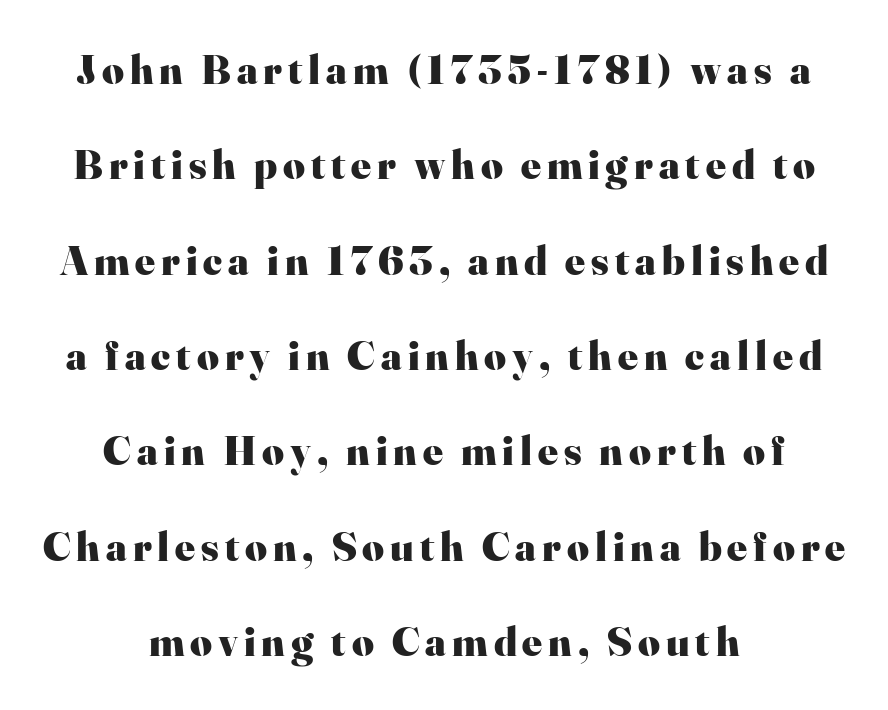
{"serif": "yes", "italic": "no", "bold": "yes", "weight": "heavy", "width": "normal", "stroke_contrast": "high", "x_height": "small", "monospaced": "no", "underline": "no", "align": "center", "line_spacing": "loose", "line_spacing_ratio": 2.27, "glyph_px": 42}
